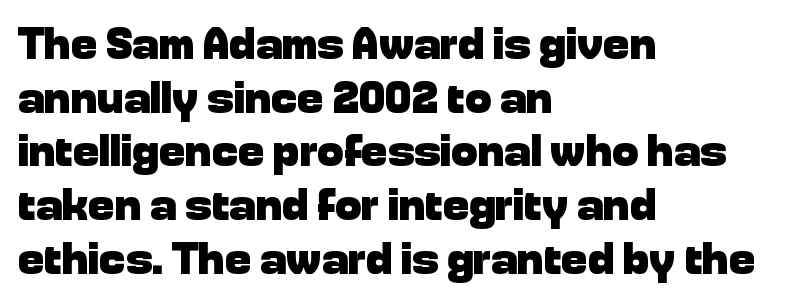
In terms of letterform style, serifs are entirely absent. Bare-footed words on every line. Do the characters align in a grid? No, the font is proportional. This rendering uses left alignment, leaving the right contour irregular.
